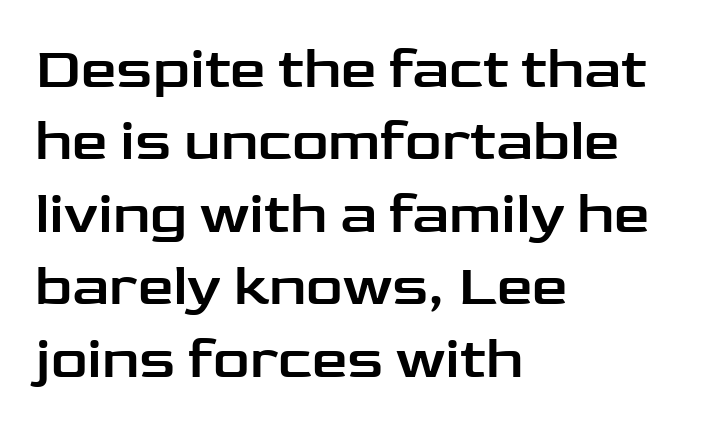
Rows of type keep a routine distance in the vertical direction. The words here are not underlined. Nope, not italic — everything's standing straight. This rendering leaves character spacing at its baseline value. Regarding serifs, this sample does without them.
